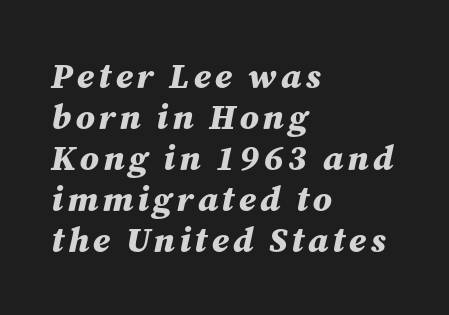
Q: Is the text bold? A: Yes.
Q: Is the text italic (slanted)? A: Yes, it leans right by about 12 degrees.
Q: Is the text underlined? A: No.
Q: How is the paragraph aligned? A: Left-aligned.
Q: Width (condensed, normal, or wide)? A: Normal.
Q: Stroke contrast? A: Medium.
Q: x-height? A: Medium.
Q: Monospaced? A: No.
